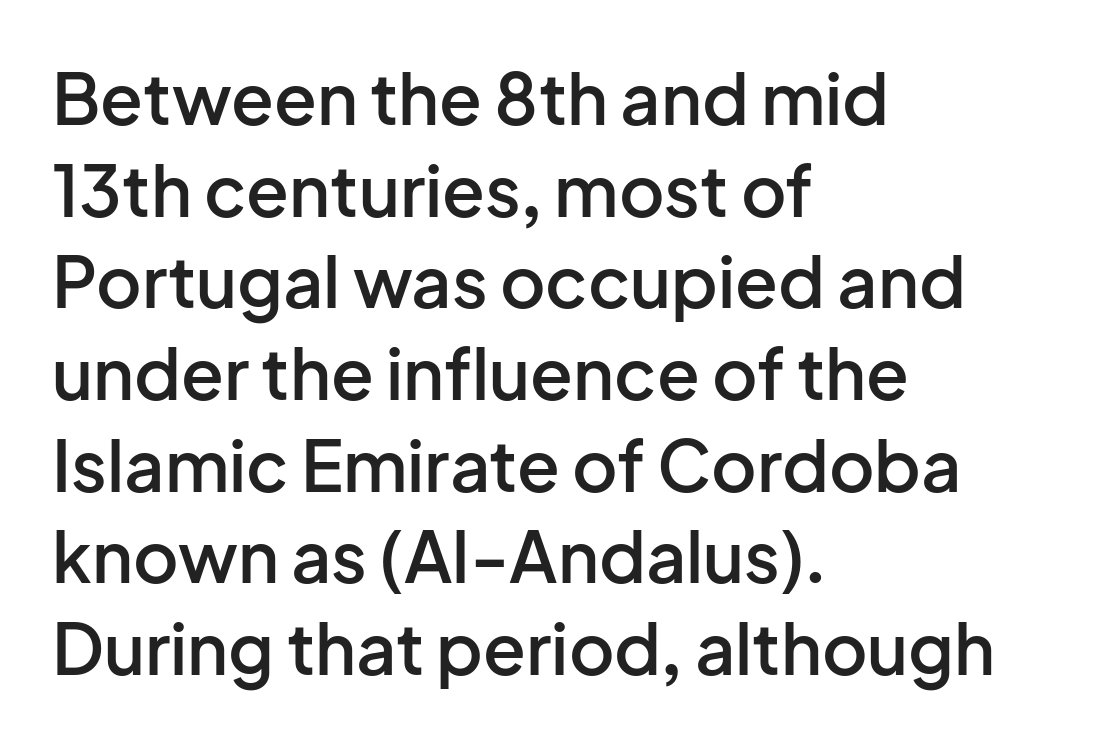
Lines of text with bare space underneath. On the weight axis this lands at semibold, roughly 600. Italic? Not at all — the glyphs are vertical. Are there feet on the stems? There aren't — it's a sans. Where is the straight margin? On the left.
